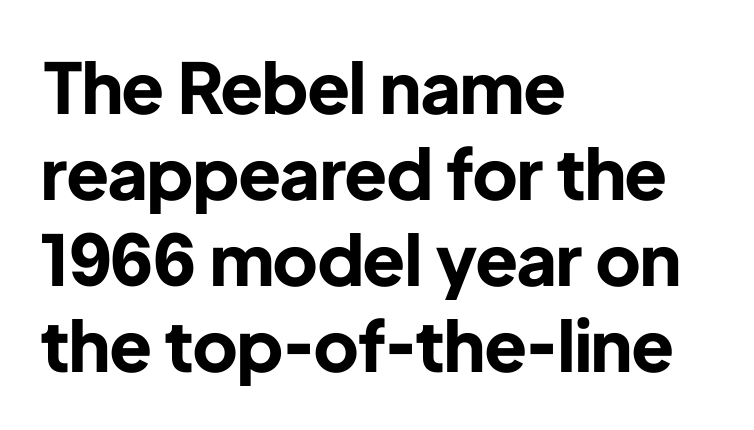
{"serif": "no", "italic": "no", "bold": "yes", "weight": "bold", "width": "normal", "stroke_contrast": "low", "x_height": "medium", "monospaced": "no", "underline": "no", "align": "left", "line_spacing_ratio": 1.23, "letter_spacing": "normal", "letter_spacing_em": 0.0, "glyph_px": 70}
